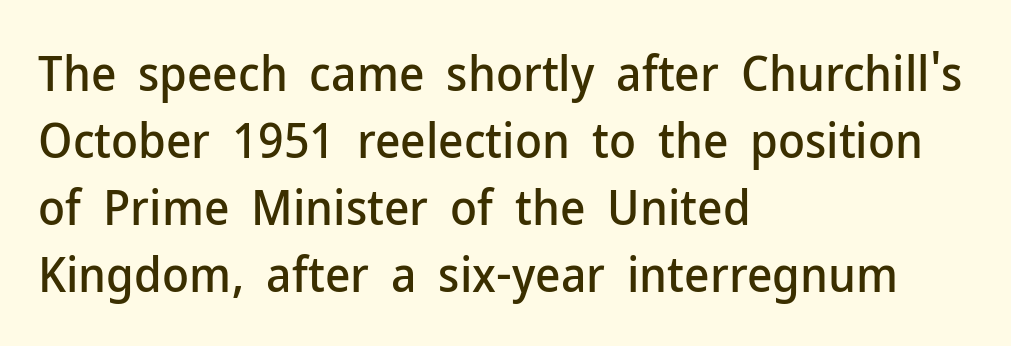
Q: Is the text italic (slanted)? A: No, it is upright.
Q: Is the typeface a serif or a sans-serif typeface? A: Sans-serif.
Q: Is the text underlined? A: No.
Q: How is the paragraph aligned? A: Left-aligned.
Q: Is the spacing between letters normal or unusually wide? A: Normal.
Q: Is the spacing between lines tight, normal or loose? A: Normal.
Q: Width (condensed, normal, or wide)? A: Normal.
Q: Stroke contrast? A: Low.
Q: x-height? A: Medium.
Q: Monospaced? A: No.
